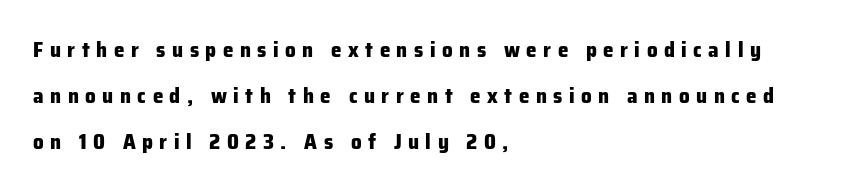
{"italic": "no", "bold": "yes", "underline": "no", "align": "left", "line_spacing": "loose", "line_spacing_ratio": 2.19, "letter_spacing": "wide", "letter_spacing_em": 0.31, "glyph_px": 21}
